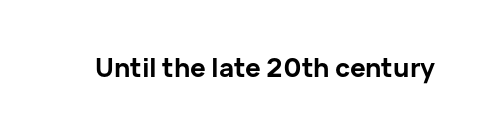
The image shows 26 px bold type, upright; set normal letter spacing, not underlined.
